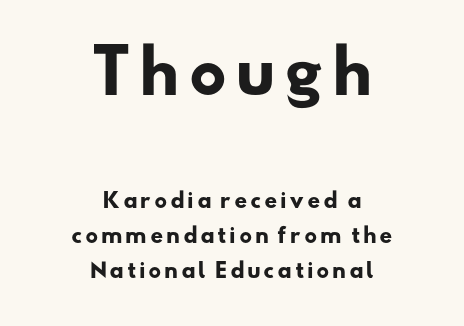
The image shows 59 px heavy, wide sans-serif type; set centered, line spacing 1.75x, not underlined; the first (top) block is 2.95x larger; low stroke contrast and a small x-height.
